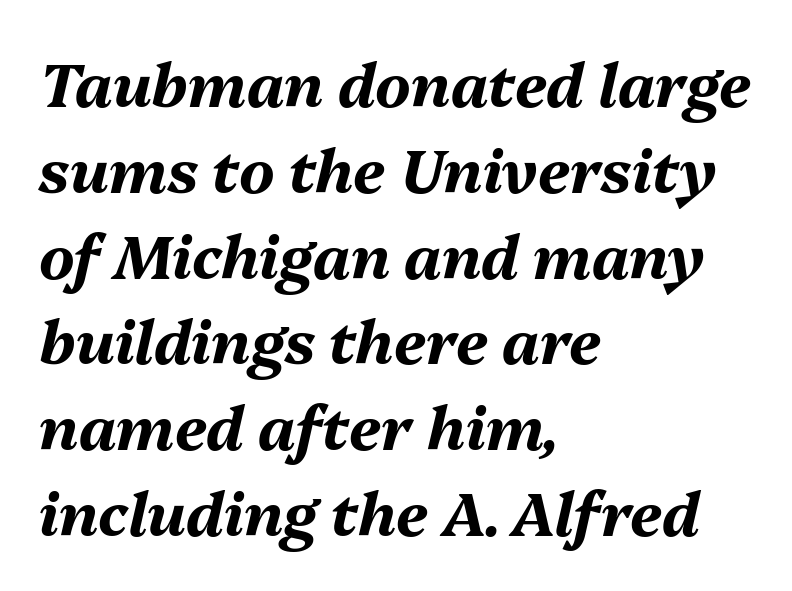
Q: Is the text bold? A: Yes.
Q: Is the text italic (slanted)? A: Yes, it leans right by about 13 degrees.
Q: Is the text underlined? A: No.
Q: How is the paragraph aligned? A: Left-aligned.
Q: Is the spacing between letters normal or unusually wide? A: Normal.
Q: Is the spacing between lines tight, normal or loose? A: Normal.
Q: Width (condensed, normal, or wide)? A: Normal.
Q: Stroke contrast? A: Medium.
Q: x-height? A: Medium.
Q: Monospaced? A: No.
